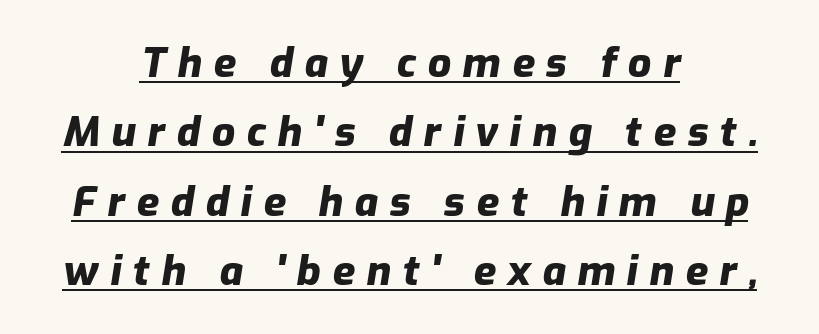
Q: Is the text bold? A: Yes.
Q: Is the text italic (slanted)? A: Yes, it leans right by about 9 degrees.
Q: Is the text underlined? A: Yes.
Q: How is the paragraph aligned? A: Centered.
Q: Is the spacing between letters normal or unusually wide? A: Unusually wide.
Q: Is the spacing between lines tight, normal or loose? A: Normal.
Q: Width (condensed, normal, or wide)? A: Normal.
Q: Stroke contrast? A: Low.
Q: x-height? A: Medium.
Q: Monospaced? A: No.
